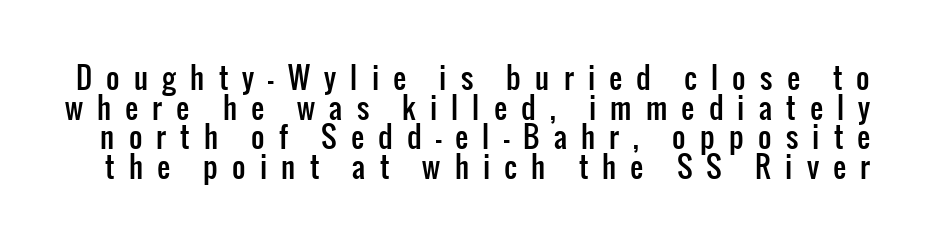
The image shows 29 px condensed sans-serif type, upright; set tight line spacing (1.02x), unusually wide letter spacing (+0.49 em), not underlined; low stroke contrast and a medium x-height.
